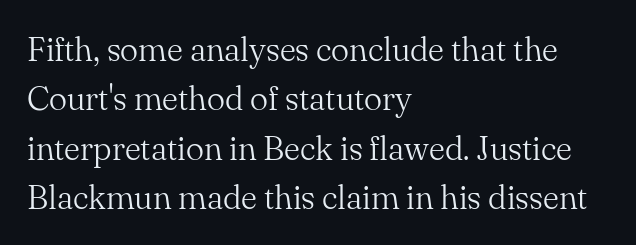
{"serif": "yes", "italic": "no", "bold": "no", "weight": "light", "width": "normal", "stroke_contrast": "medium", "x_height": "small", "monospaced": "no", "underline": "no", "align": "left", "line_spacing": "normal", "line_spacing_ratio": 1.45, "letter_spacing": "normal", "letter_spacing_em": 0.0, "glyph_px": 34}
